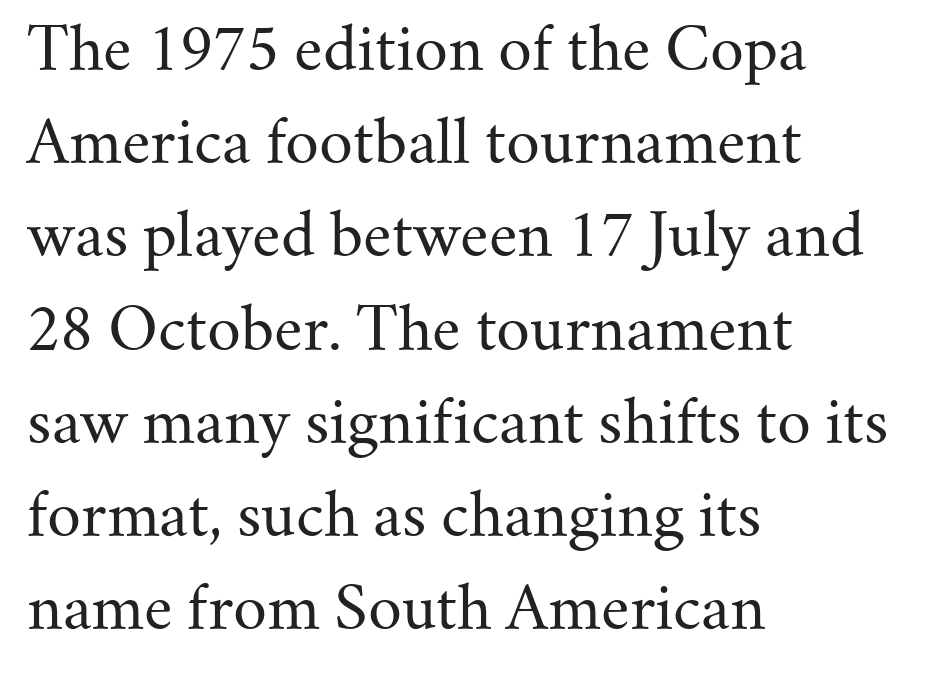
The image shows 59 px regular-weight serif type, upright; set left-aligned, normal line spacing (1.58x), normal letter spacing, not underlined; medium stroke contrast and a small x-height.
